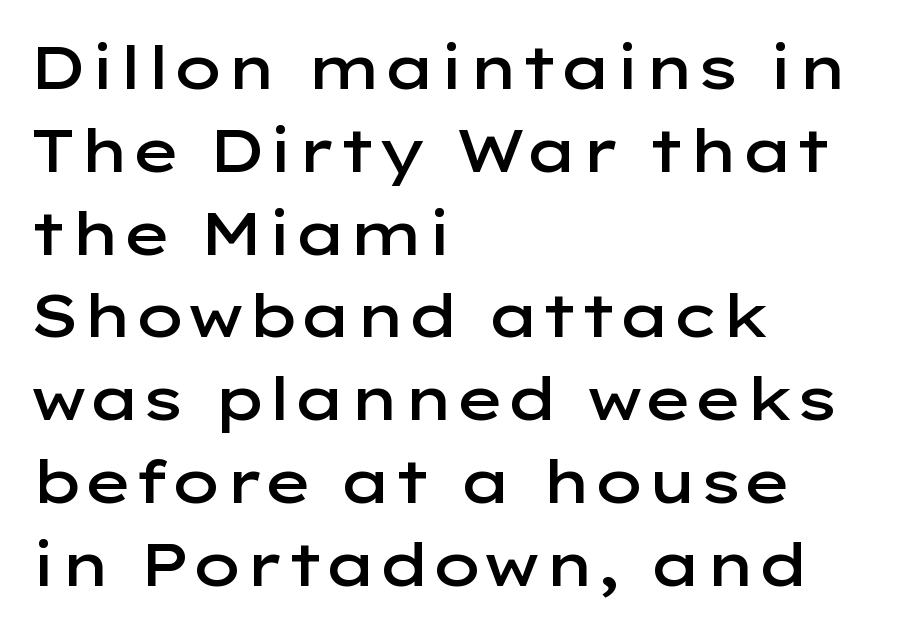
Q: Is the text bold? A: Semi-bold.
Q: Is the text italic (slanted)? A: No, it is upright.
Q: Is the typeface a serif or a sans-serif typeface? A: Sans-serif.
Q: Is the text underlined? A: No.
Q: How is the paragraph aligned? A: Left-aligned.
Q: Is the spacing between letters normal or unusually wide? A: Normal.
Q: Is the spacing between lines tight, normal or loose? A: Normal.
Q: Width (condensed, normal, or wide)? A: Wide.
Q: Stroke contrast? A: Low.
Q: x-height? A: Medium.
Q: Monospaced? A: No.
